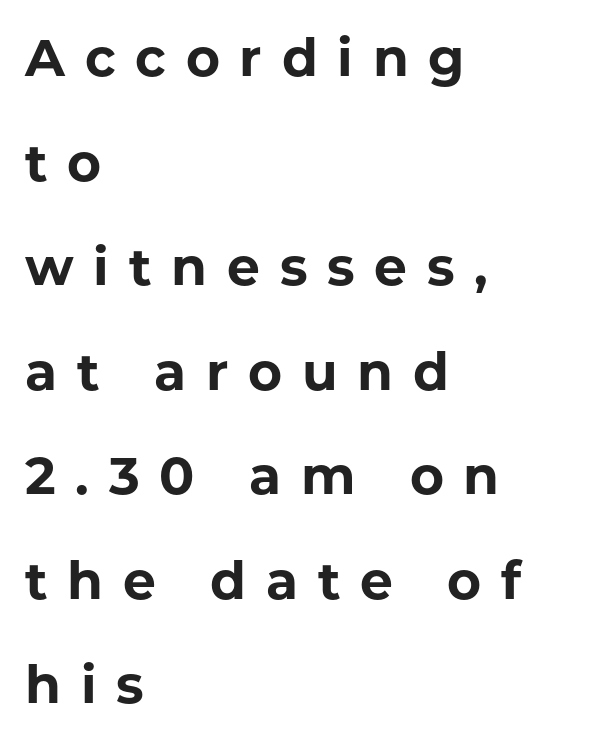
{"serif": "no", "italic": "no", "bold": "yes", "weight": "bold", "width": "normal", "stroke_contrast": "low", "x_height": "medium", "monospaced": "no", "underline": "no", "align": "left", "line_spacing": "loose", "line_spacing_ratio": 2.01, "letter_spacing": "wide", "letter_spacing_em": 0.38, "glyph_px": 52}
